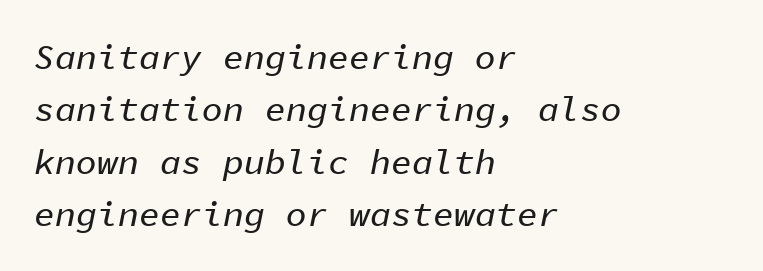
The image shows 35 px text type, italic (leaning right), monospaced; set left-aligned, normal line spacing (1.5x), normal letter spacing, not underlined; low stroke contrast and a medium x-height.
